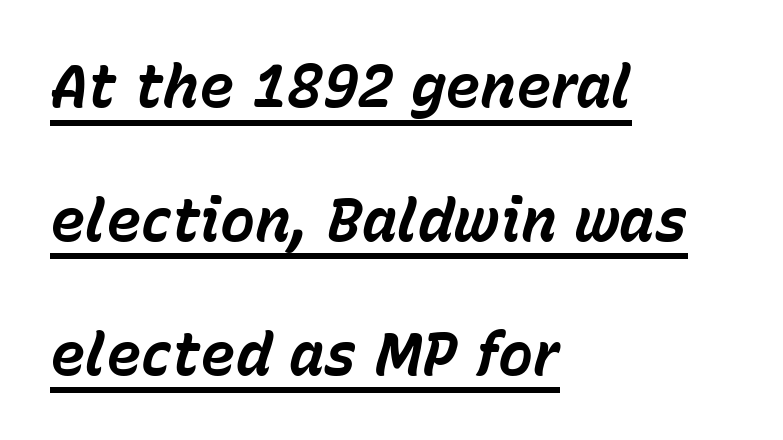
Default kerning and tracking; the words read as compact shapes. Emphasis-style slanted type is in use. Character widths vary here, with narrow letters taking less room than wide ones. This rendering uses left alignment, leaving the right contour irregular.
